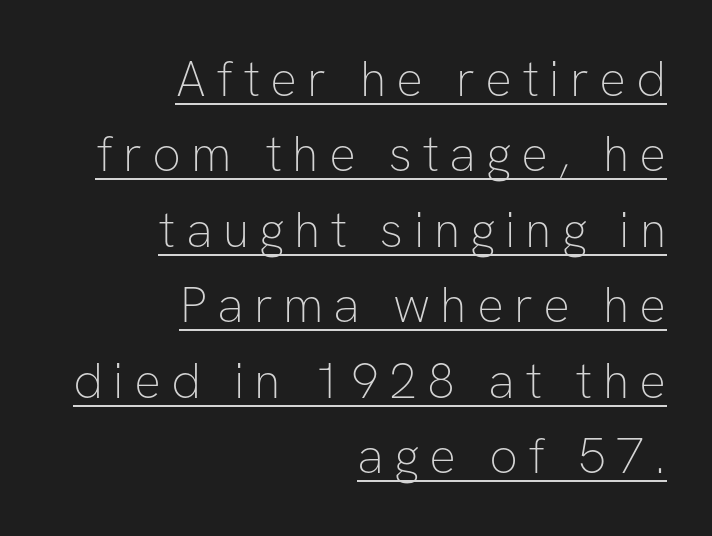
{"serif": "no", "italic": "no", "bold": "no", "weight": "thin", "width": "normal", "stroke_contrast": "low", "x_height": "medium", "monospaced": "no", "underline": "yes", "align": "right", "line_spacing": "normal", "line_spacing_ratio": 1.51, "letter_spacing": "wide", "letter_spacing_em": 0.2, "glyph_px": 50}
